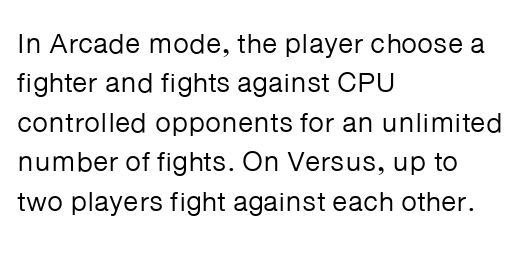
Q: Is the text bold? A: No.
Q: Is the text italic (slanted)? A: No, it is upright.
Q: Is the typeface a serif or a sans-serif typeface? A: Sans-serif.
Q: Is the text underlined? A: No.
Q: How is the paragraph aligned? A: Left-aligned.
Q: Is the spacing between letters normal or unusually wide? A: Normal.
Q: Is the spacing between lines tight, normal or loose? A: Normal.
Q: Width (condensed, normal, or wide)? A: Normal.
Q: Stroke contrast? A: Low.
Q: x-height? A: Medium.
Q: Monospaced? A: No.
